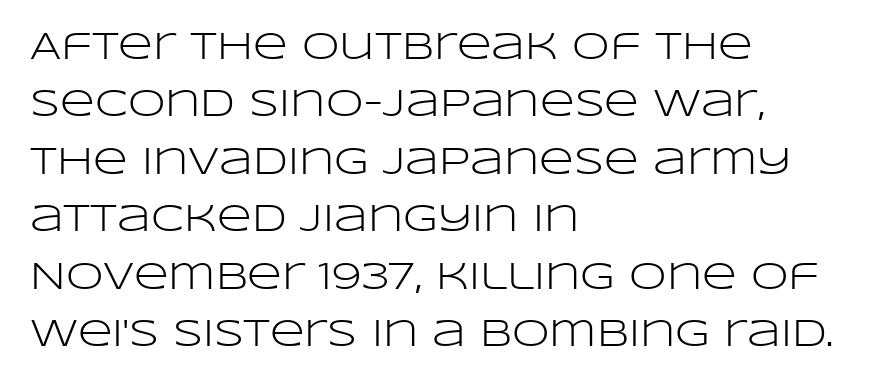
{"serif": "no", "italic": "no", "bold": "no", "weight": "light", "width": "wide", "stroke_contrast": "low", "x_height": "large", "monospaced": "no", "underline": "no", "align": "left", "line_spacing": "normal", "line_spacing_ratio": 1.51, "letter_spacing": "normal", "letter_spacing_em": 0.0, "glyph_px": 38}
